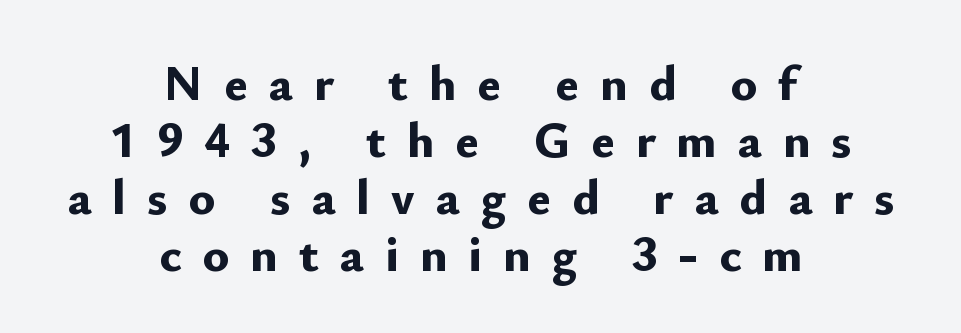
Each letter keeps its own natural width here, so spacing adapts to shape. The characters look thick and weighty, a clear bold. Line starts and ends both wander, symmetrically. A typesetter would label this face a sans.
